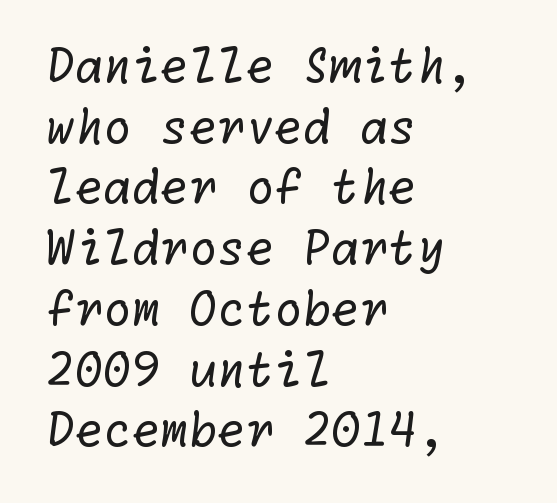
{"serif": "no", "bold": "no", "weight": "regular", "width": "normal", "stroke_contrast": "low", "x_height": "medium", "underline": "no", "align": "left", "line_spacing": "normal", "line_spacing_ratio": 1.32, "letter_spacing": "normal", "letter_spacing_em": 0.0, "glyph_px": 46}
